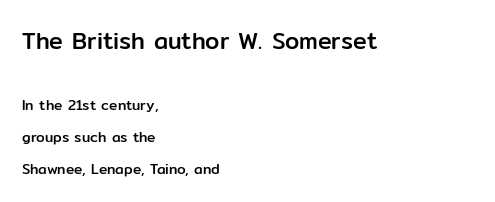
Q: Is the text italic (slanted)? A: No, it is upright.
Q: Is the text underlined? A: No.
Q: How is the paragraph aligned? A: Left-aligned.
Q: Is the spacing between letters normal or unusually wide? A: Normal.
Q: Is the spacing between lines tight, normal or loose? A: Loose.
Q: Which block of text is set in a larger size, the first (top) or the second (bottom)? A: The first (top) one.
